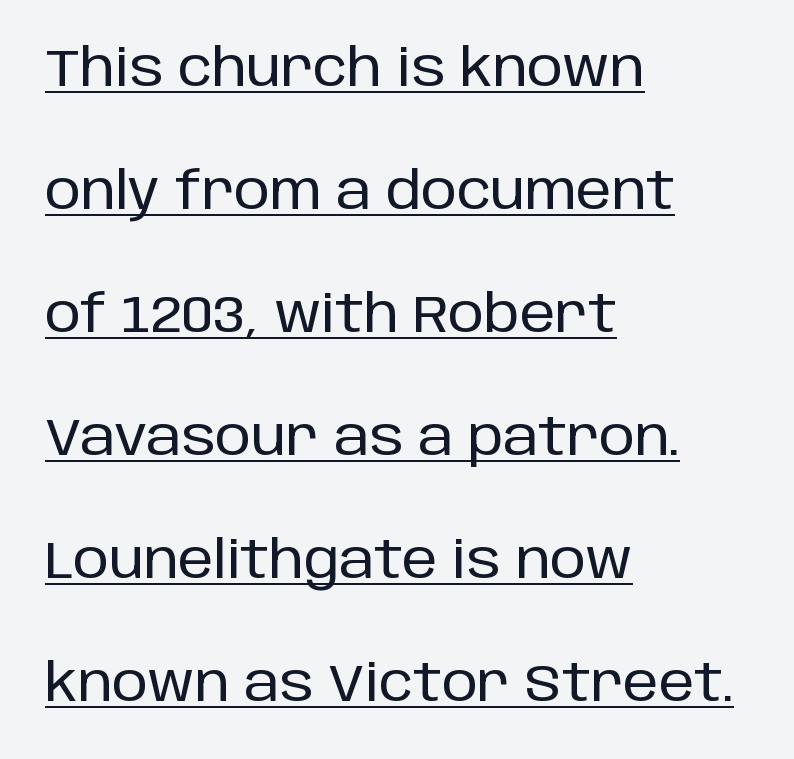
Where is the straight margin? On the left. You could not count columns in this text — the font is proportionally spaced. The space between consecutive lines is lavish. Default kerning and tracking; the words read as compact shapes. This is underlined copy, the kind a proofreader might mark for attention. Letterform terminals end flat and unadorned throughout the passage.
